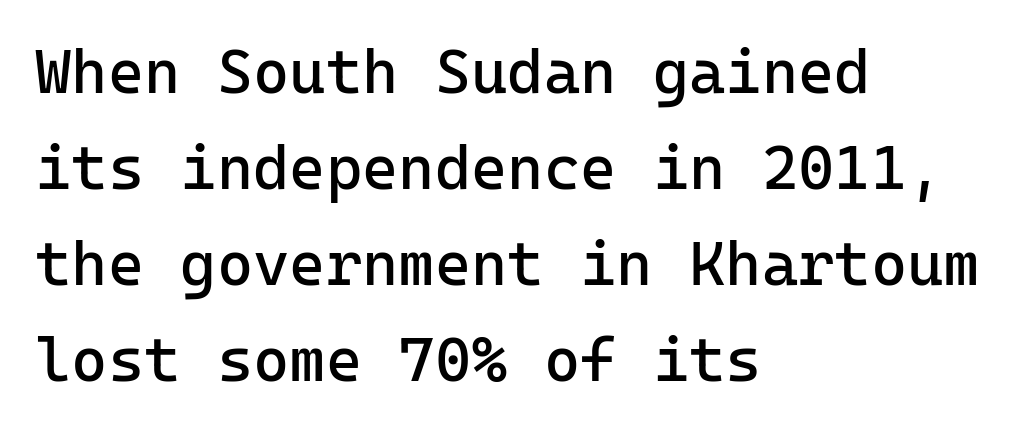
The image shows 62 px regular-weight sans-serif type, upright, monospaced; set left-aligned, normal line spacing (1.55x), normal letter spacing, not underlined; low stroke contrast and a medium x-height.
